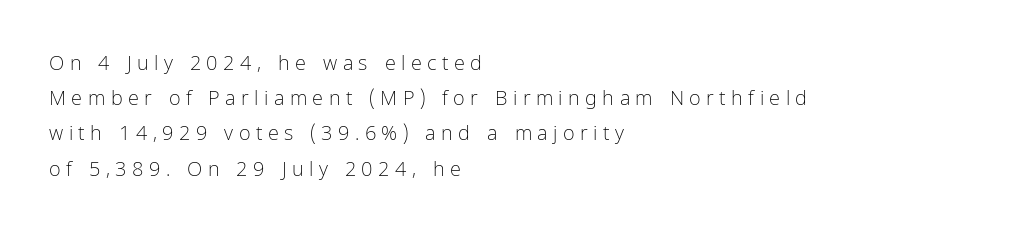
The lines are quadded left. The type sits square on the baseline with zero lean. A clean baseline with only descenders dipping below it. Weight class: somewhere from thin through regular. Honestly, the letter spacing is so wide it's the main thing you notice.
